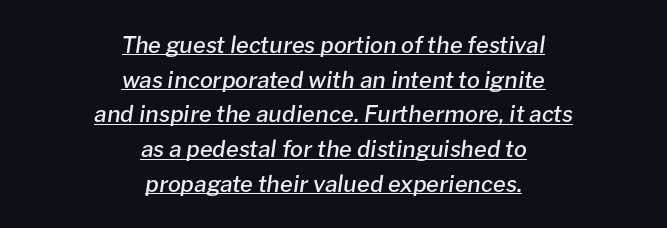
The image shows 23 px text type, italic (leaning right); set centered, normal line spacing (1.51x), normal letter spacing, underlined.
